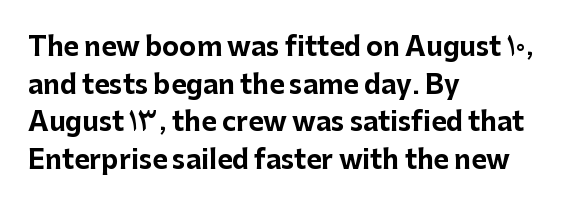
Q: Is the text bold? A: Yes.
Q: Is the text italic (slanted)? A: No, it is upright.
Q: Is the text underlined? A: No.
Q: How is the paragraph aligned? A: Left-aligned.
Q: Is the spacing between letters normal or unusually wide? A: Normal.
Q: Is the spacing between lines tight, normal or loose? A: Normal.
